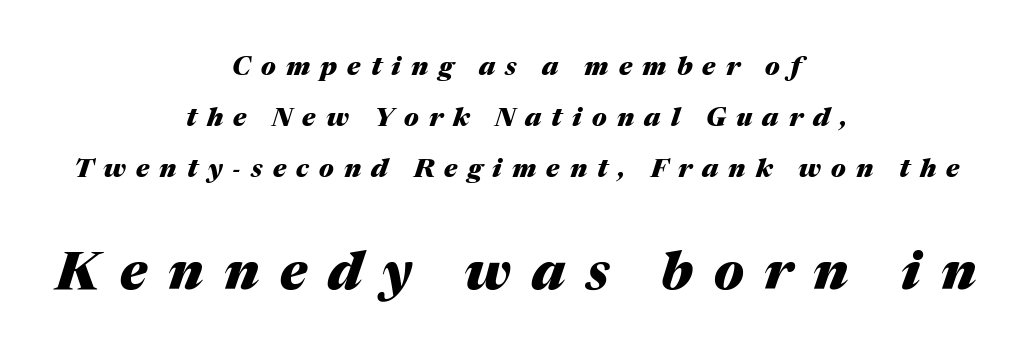
It's the slanting kind of type. Successive baselines arrive slowly, with a big drop between each. The second block has been scaled up relative to the first. There is plenty of visible air inserted between adjacent glyphs.
